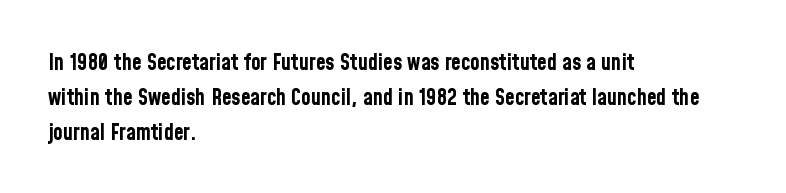
Q: Is the text bold? A: Yes.
Q: Is the text italic (slanted)? A: No, it is upright.
Q: Is the text underlined? A: No.
Q: How is the paragraph aligned? A: Left-aligned.
Q: Is the spacing between letters normal or unusually wide? A: Normal.
Q: Is the spacing between lines tight, normal or loose? A: Normal.
